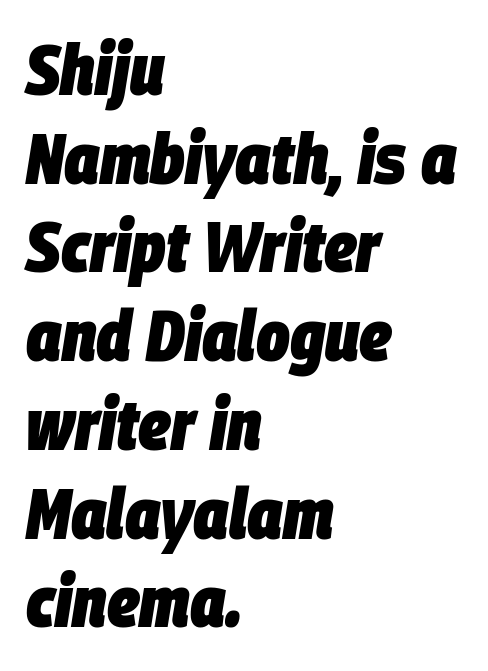
The rendering keeps characters at their native spacing. Is the type slanted? Yes — the strokes lean at a clear angle. The rendering uses natural spacing where letterforms have individual widths. Strokes here are thick enough to call this a true bold. The passage is arranged the way most books set body copy — flush left. Descender tails drop into unmarked territory.
